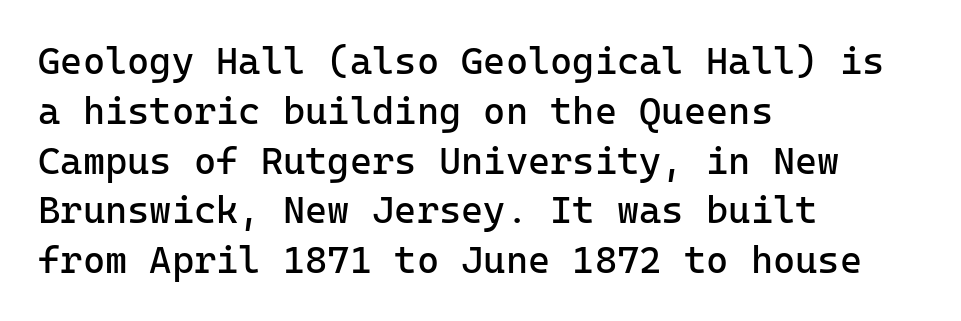
The image shows 38 px regular-weight sans-serif type, upright; set left-aligned, normal line spacing (1.31x), normal letter spacing, not underlined; low stroke contrast and a medium x-height.
